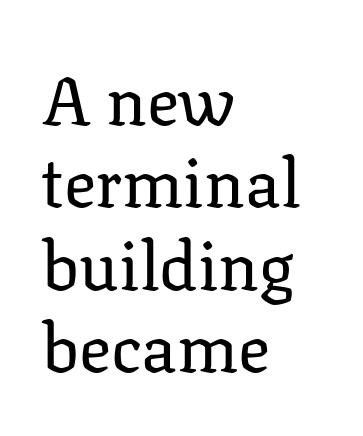
Q: Is the text bold? A: No.
Q: Is the text italic (slanted)? A: No, it is upright.
Q: Is the typeface a serif or a sans-serif typeface? A: Serif.
Q: Is the text underlined? A: No.
Q: How is the paragraph aligned? A: Left-aligned.
Q: Is the spacing between letters normal or unusually wide? A: Normal.
Q: Width (condensed, normal, or wide)? A: Normal.
Q: Stroke contrast? A: Low.
Q: x-height? A: Medium.
Q: Monospaced? A: No.
